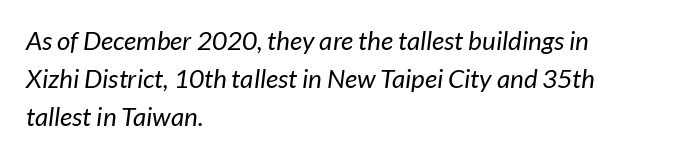
Unmarked baselines from the first word to the last. Each word holds together tightly as a unit, with standard inter-letter gaps. What's the leading like? Ordinary, nothing unusual. Unbolded letterforms with no extra heft.
